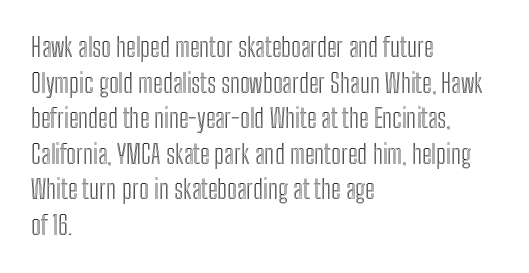
Compared with a centered layout, this one pins lines to the left instead. These lines were composed using upright roman letters. The type is set solid horizontally, with unmodified tracking. Vertical spacing — default. A bare baseline throughout the passage.
